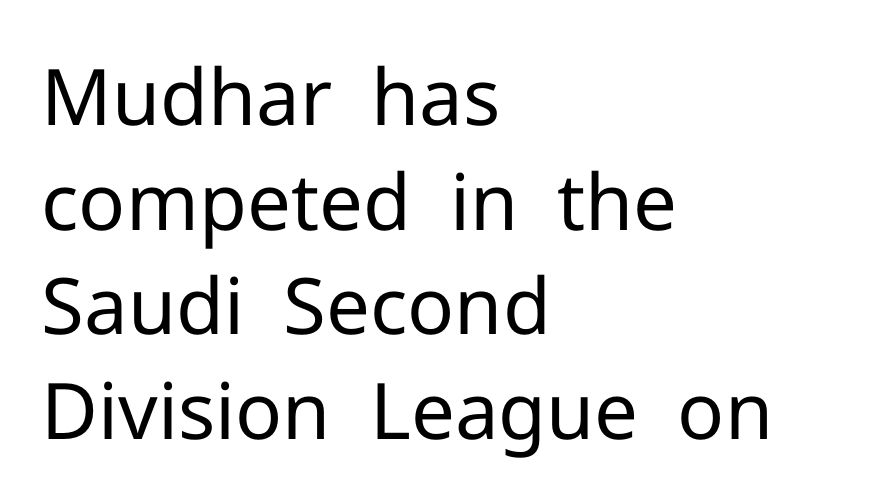
{"serif": "no", "italic": "no", "bold": "no", "weight": "regular", "width": "normal", "stroke_contrast": "low", "x_height": "medium", "monospaced": "no", "underline": "no", "align": "left", "line_spacing": "normal", "line_spacing_ratio": 1.34, "letter_spacing": "normal", "letter_spacing_em": 0.0, "glyph_px": 78}
